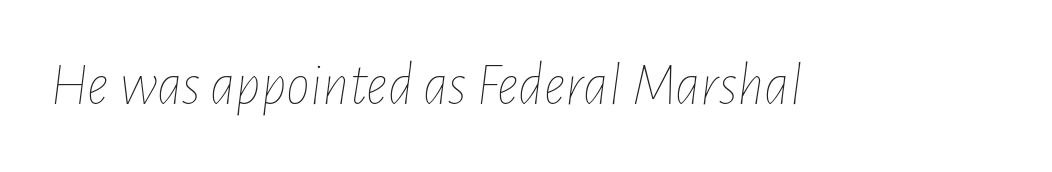
The image shows 60 px thin, condensed type, italic (leaning right); set normal letter spacing, not underlined; low stroke contrast and a medium x-height.
